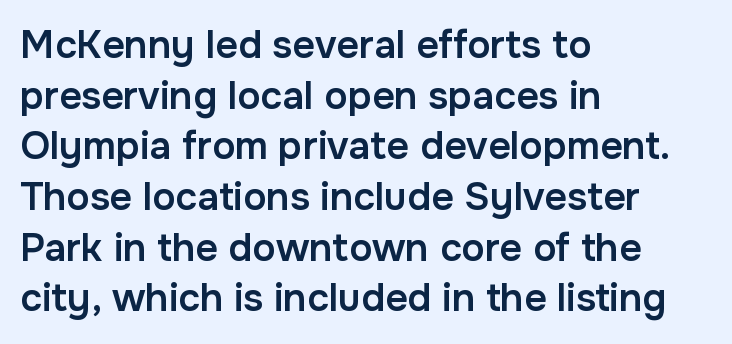
Q: Is the text bold? A: Semi-bold.
Q: Is the text italic (slanted)? A: No, it is upright.
Q: Is the typeface a serif or a sans-serif typeface? A: Sans-serif.
Q: Is the text underlined? A: No.
Q: How is the paragraph aligned? A: Left-aligned.
Q: Is the spacing between letters normal or unusually wide? A: Normal.
Q: Is the spacing between lines tight, normal or loose? A: Normal.
Q: Width (condensed, normal, or wide)? A: Normal.
Q: Stroke contrast? A: Low.
Q: x-height? A: Medium.
Q: Monospaced? A: No.
